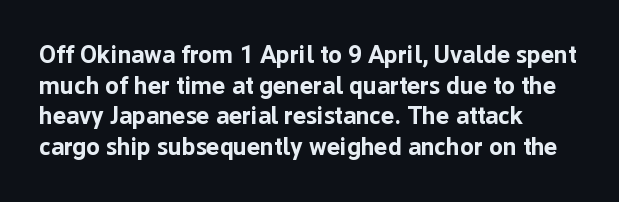
In CSS terms this would be text-align: left. Anything drawn beneath the words? Only blank space. Posture: upright roman. As a designer I'd log this as weight 700, bold.
